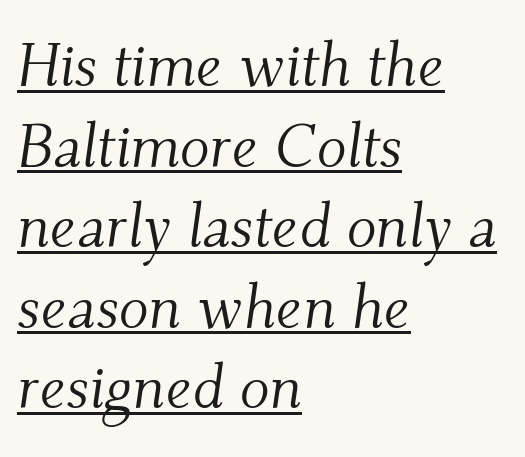
The typesetter chose a ragged-right arrangement here. Note the varied advance widths — an 'i' is clearly narrower than an 'm'. Stems and bowls with no extra thickness — not bold. Observe the serifs anchoring each vertical stroke in this sample. Students, observe: this is what conventionally led text looks like. Every word sits above its own underline.
